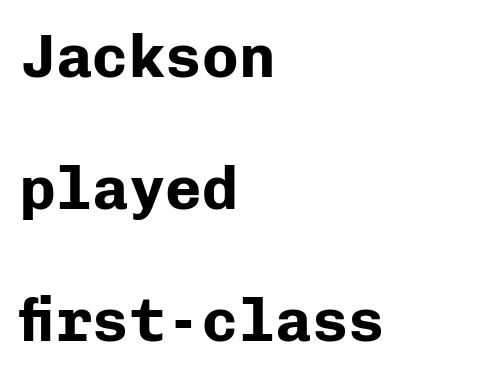
Q: Is the text bold? A: Yes.
Q: Is the text italic (slanted)? A: No, it is upright.
Q: Is the typeface a serif or a sans-serif typeface? A: Sans-serif.
Q: Is the text underlined? A: No.
Q: How is the paragraph aligned? A: Left-aligned.
Q: Is the spacing between letters normal or unusually wide? A: Normal.
Q: Is the spacing between lines tight, normal or loose? A: Loose.
Q: Width (condensed, normal, or wide)? A: Normal.
Q: Stroke contrast? A: Low.
Q: x-height? A: Medium.
Q: Monospaced? A: Yes.
